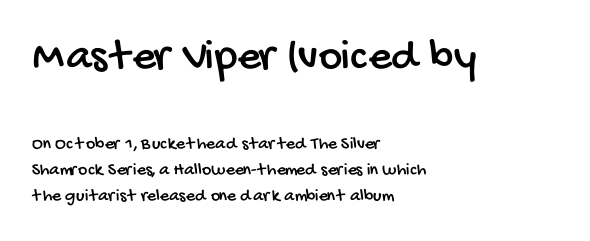
Q: Is the typeface a serif or a sans-serif typeface? A: Sans-serif.
Q: Is the text underlined? A: No.
Q: How is the paragraph aligned? A: Left-aligned.
Q: Is the spacing between letters normal or unusually wide? A: Normal.
Q: Is the spacing between lines tight, normal or loose? A: Normal.
Q: Which block of text is set in a larger size, the first (top) or the second (bottom)? A: The first (top) one.
Q: Width (condensed, normal, or wide)? A: Condensed.
Q: Stroke contrast? A: Low.
Q: x-height? A: Large.
Q: Monospaced? A: No.
